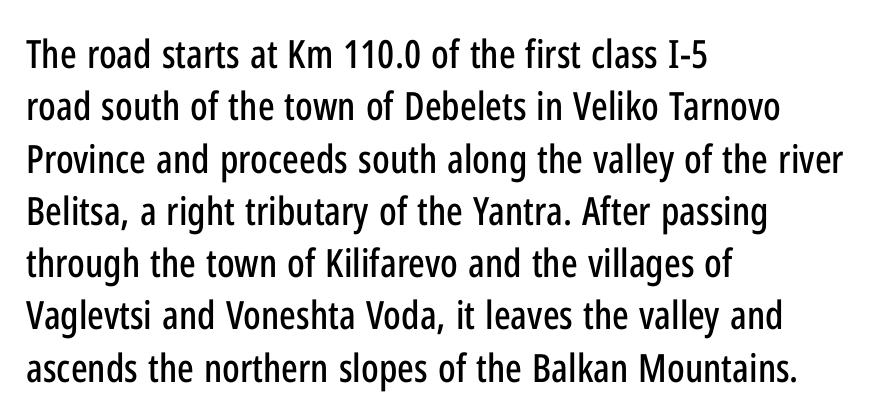
Q: Is the text italic (slanted)? A: No, it is upright.
Q: Is the typeface a serif or a sans-serif typeface? A: Sans-serif.
Q: Is the text underlined? A: No.
Q: How is the paragraph aligned? A: Left-aligned.
Q: Is the spacing between letters normal or unusually wide? A: Normal.
Q: Is the spacing between lines tight, normal or loose? A: Normal.
Q: Width (condensed, normal, or wide)? A: Condensed.
Q: Stroke contrast? A: Low.
Q: x-height? A: Medium.
Q: Monospaced? A: No.
